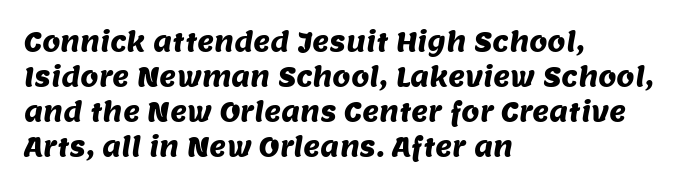
The image shows 26 px text type; set left-aligned, normal line spacing (1.34x), normal letter spacing, not underlined.
